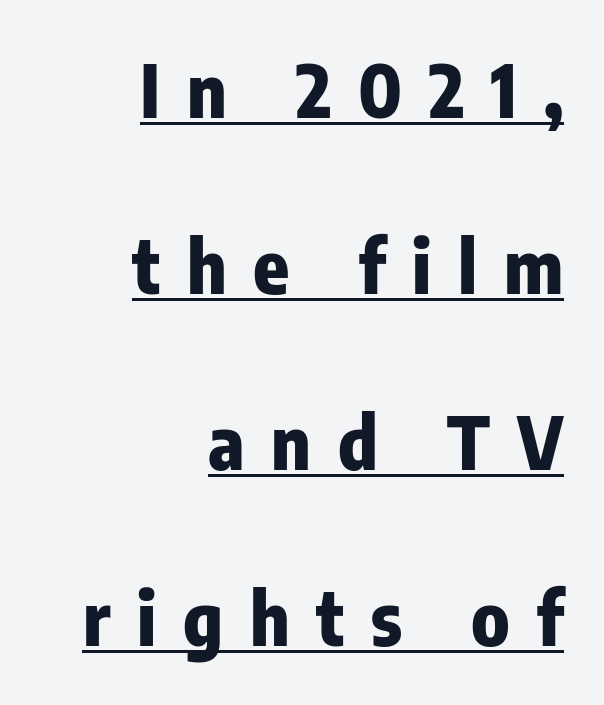
Q: Is the text bold? A: Yes.
Q: Is the text italic (slanted)? A: No, it is upright.
Q: Is the typeface a serif or a sans-serif typeface? A: Sans-serif.
Q: Is the text underlined? A: Yes.
Q: How is the paragraph aligned? A: Right-aligned.
Q: Is the spacing between letters normal or unusually wide? A: Unusually wide.
Q: Is the spacing between lines tight, normal or loose? A: Loose.
Q: Width (condensed, normal, or wide)? A: Condensed.
Q: Stroke contrast? A: Low.
Q: x-height? A: Medium.
Q: Monospaced? A: No.
